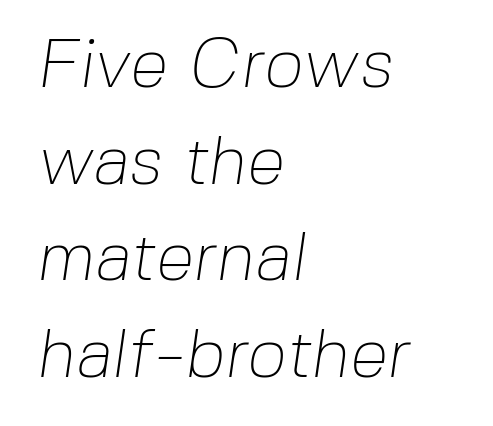
Honestly, the letter spacing is just normal — you wouldn't notice it. Leading: standard. Words float on clear page, feet unadorned. Is the stroke heavy? The answer is a plain regular-or-lighter. The face used here is proportionally spaced, like ordinary book or web type. Are there feet on the stems? There aren't — it's a sans.
